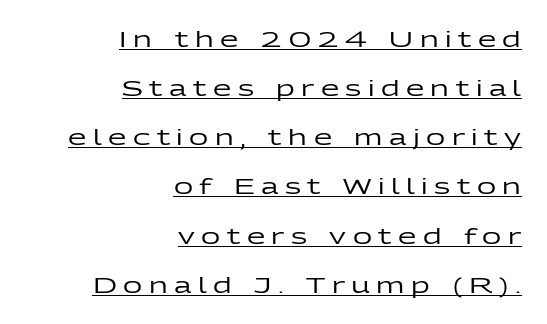
Q: Is the text italic (slanted)? A: No, it is upright.
Q: Is the text underlined? A: Yes.
Q: How is the paragraph aligned? A: Right-aligned.
Q: Is the spacing between letters normal or unusually wide? A: Unusually wide.
Q: Is the spacing between lines tight, normal or loose? A: Loose.
